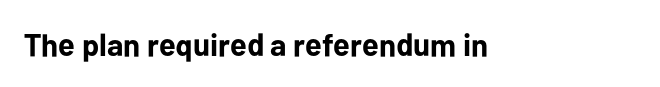
The image shows 32 px bold sans-serif type, upright; set normal letter spacing, not underlined; low stroke contrast and a medium x-height.
